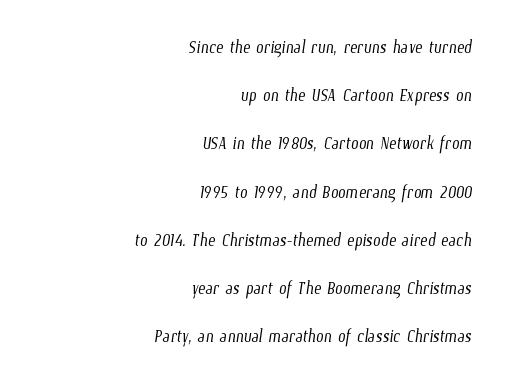
Layout note: lines flush right. The letterforms sit shoulder to shoulder at normal distance. Stroke thickness stays within the range of a standard reading face or lighter. How would I describe the line gaps? Wide and relaxed.
